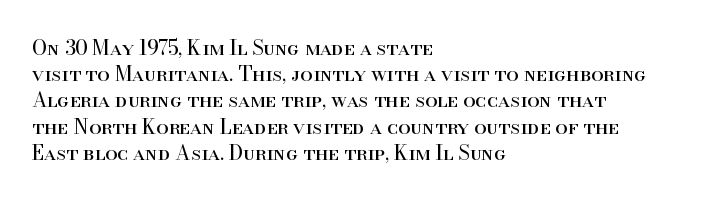
No chunkiness to these letters — they're not bold. Alignment: flush left. Do the letters lean? They stand straight. Horizontal bands of white between lines are of average thickness. Has an underline been added? It has not. Is the letter spacing exaggerated? No — it looks like the ordinary default.
